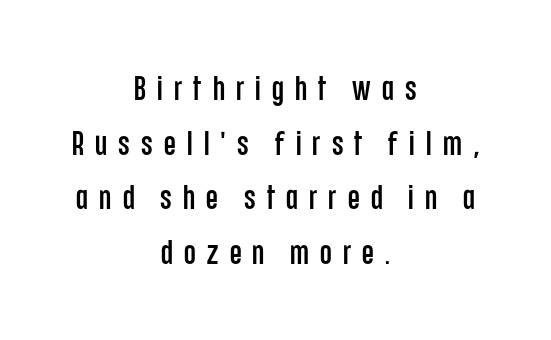
{"serif": "no", "italic": "no", "width": "condensed", "stroke_contrast": "low", "x_height": "large", "monospaced": "no", "underline": "no", "align": "center", "line_spacing": "normal", "line_spacing_ratio": 1.61, "letter_spacing": "wide", "letter_spacing_em": 0.33, "glyph_px": 34}
